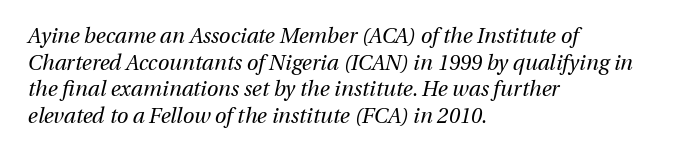
The image shows 21 px text type, italic (leaning right); set left-aligned, normal line spacing (1.27x), normal letter spacing, not underlined.
